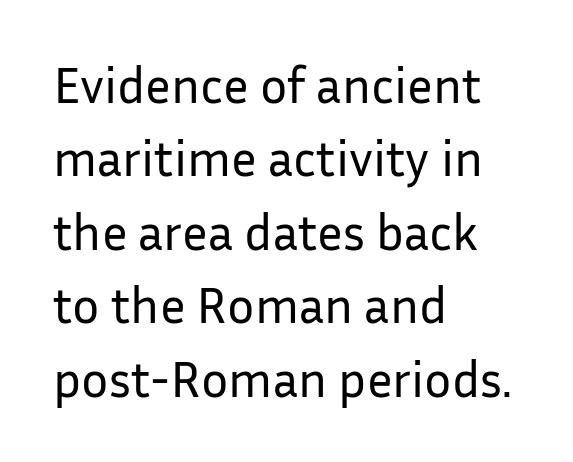
Q: Is the text bold? A: No.
Q: Is the text italic (slanted)? A: No, it is upright.
Q: Is the typeface a serif or a sans-serif typeface? A: Sans-serif.
Q: Is the text underlined? A: No.
Q: How is the paragraph aligned? A: Left-aligned.
Q: Is the spacing between letters normal or unusually wide? A: Normal.
Q: Is the spacing between lines tight, normal or loose? A: Normal.
Q: Width (condensed, normal, or wide)? A: Normal.
Q: Stroke contrast? A: Low.
Q: x-height? A: Medium.
Q: Monospaced? A: No.
